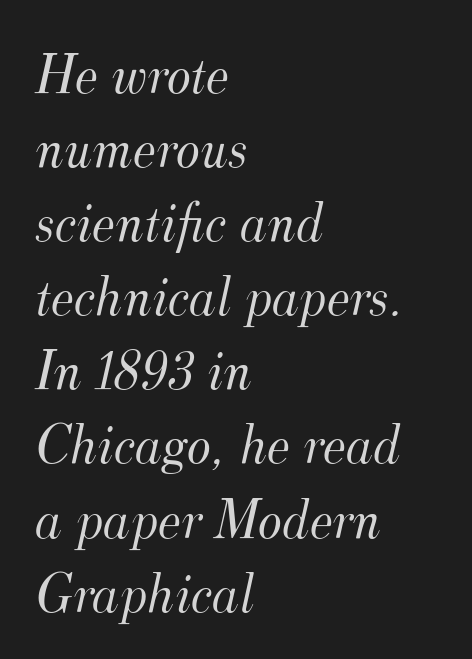
Each line starts at the same left margin while the right side varies. These lines are rendered in a variable-pitch font. The letterforms sit shoulder to shoulder at normal distance. Rule under the text: the space is simply empty.
